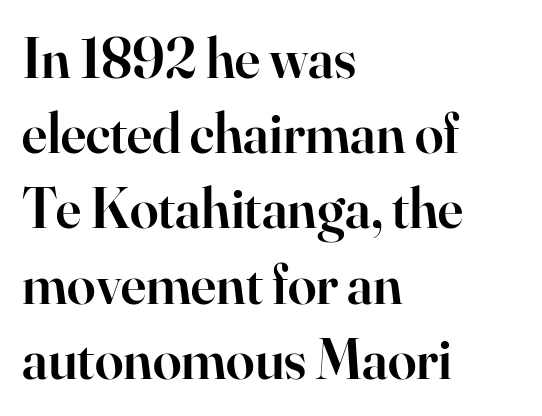
{"serif": "yes", "italic": "no", "bold": "semi", "weight": "semibold", "width": "normal", "stroke_contrast": "high", "x_height": "small", "monospaced": "no", "underline": "no", "align": "left", "line_spacing": "normal", "line_spacing_ratio": 1.32, "letter_spacing": "normal", "letter_spacing_em": 0.0, "glyph_px": 57}
